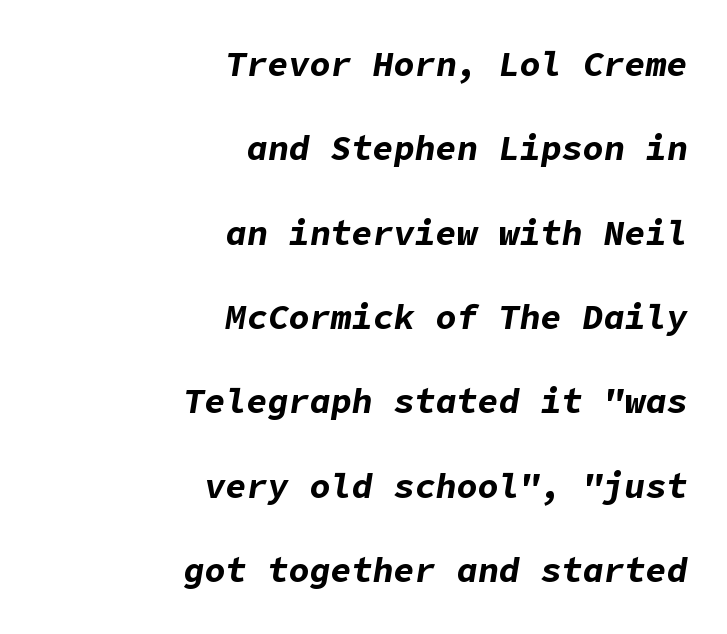
The image shows 35 px bold type, italic (leaning right); set right-aligned, loose line spacing (2.41x), normal letter spacing, not underlined; low stroke contrast and a medium x-height.
